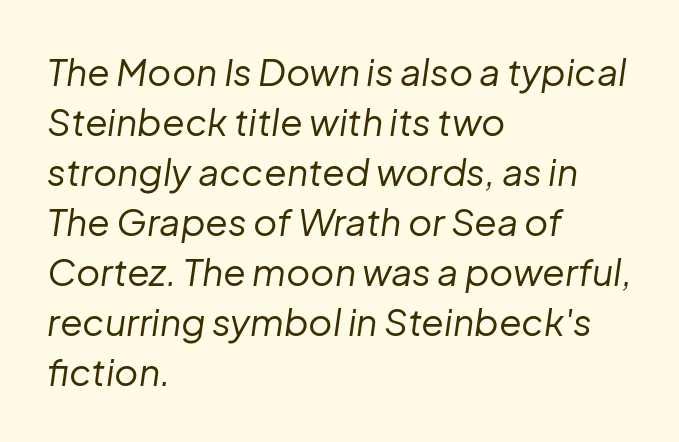
{"italic": "yes", "lean": "right", "slant_degrees": 8, "bold": "no", "weight": "regular", "width": "normal", "stroke_contrast": "low", "x_height": "medium", "monospaced": "no", "underline": "no", "align": "left", "line_spacing": "normal", "line_spacing_ratio": 1.35, "letter_spacing": "normal", "letter_spacing_em": 0.0, "glyph_px": 37}
